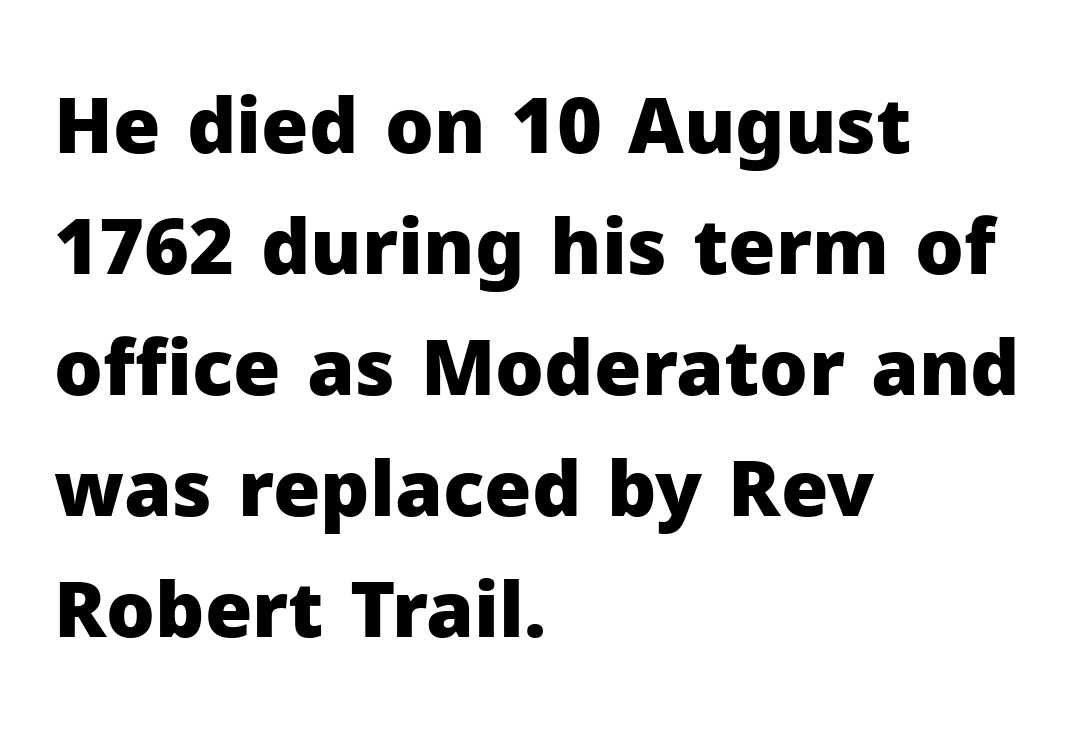
The image shows 77 px heavy sans-serif type, upright; set left-aligned, normal line spacing (1.57x), normal letter spacing, not underlined; low stroke contrast and a medium x-height.
